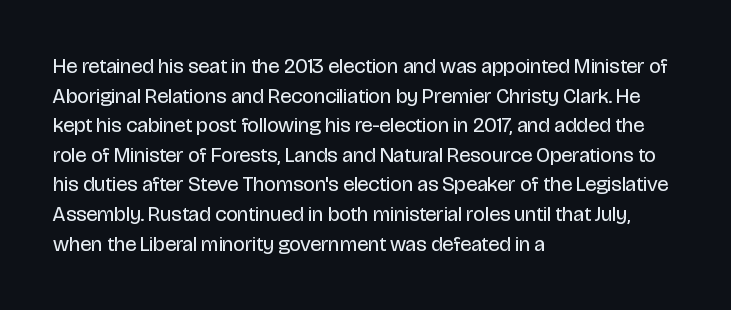
Q: Is the text bold? A: No.
Q: Is the text italic (slanted)? A: No, it is upright.
Q: Is the text underlined? A: No.
Q: How is the paragraph aligned? A: Left-aligned.
Q: Is the spacing between letters normal or unusually wide? A: Normal.
Q: Is the spacing between lines tight, normal or loose? A: Normal.
